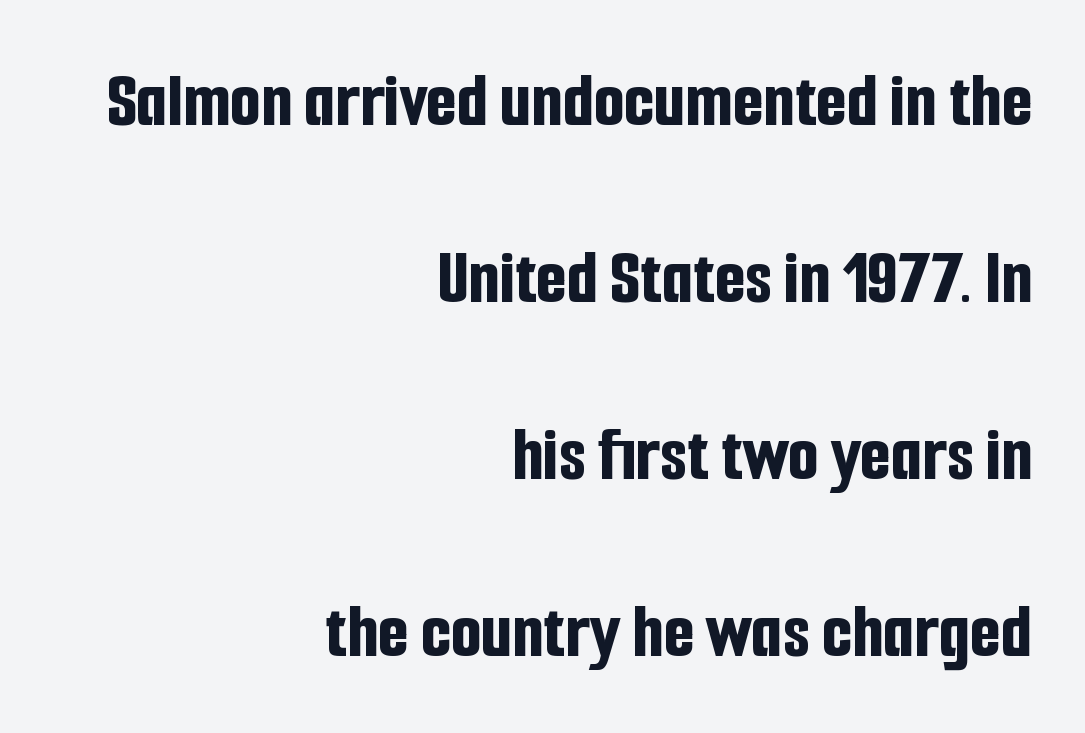
Q: Is the text bold? A: Yes.
Q: Is the text italic (slanted)? A: No, it is upright.
Q: Is the typeface a serif or a sans-serif typeface? A: Sans-serif.
Q: Is the text underlined? A: No.
Q: How is the paragraph aligned? A: Right-aligned.
Q: Is the spacing between letters normal or unusually wide? A: Normal.
Q: Is the spacing between lines tight, normal or loose? A: Loose.
Q: Width (condensed, normal, or wide)? A: Condensed.
Q: Stroke contrast? A: Low.
Q: x-height? A: Medium.
Q: Monospaced? A: No.
